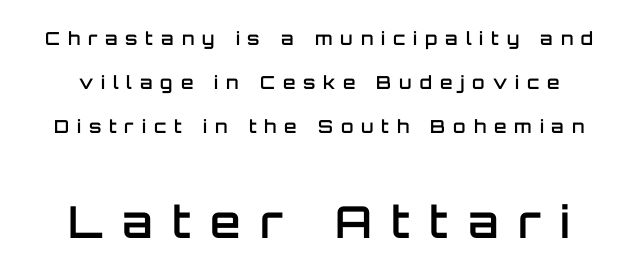
{"serif": "no", "italic": "no", "bold": "semi", "weight": "semibold", "width": "normal", "stroke_contrast": "low", "x_height": "large", "monospaced": "no", "underline": "no", "line_spacing": "loose", "line_spacing_ratio": 2.45, "letter_spacing": "wide", "letter_spacing_em": 0.44, "larger_block": "second", "size_ratio": 2.44, "glyph_px": 44}
